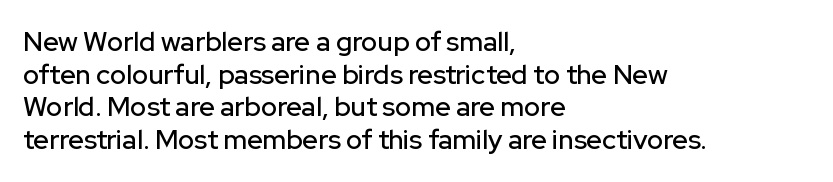
The image shows 27 px text type, upright; set left-aligned, line spacing 1.21x, normal letter spacing, not underlined.
